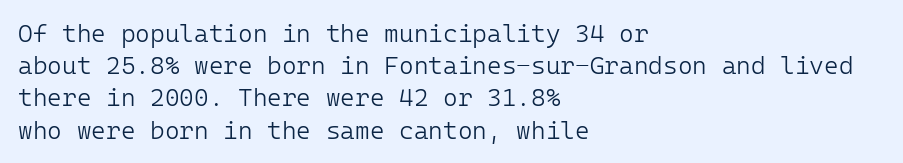
These lines keep a tight, regular rhythm from letter to letter. This sample is left-justified, so line endings fall wherever the words run out. The space between consecutive lines is moderate. Do the letters lean? They stand straight. The passage shown is not underscored anywhere. Stems and bowls with no extra thickness — not bold.
